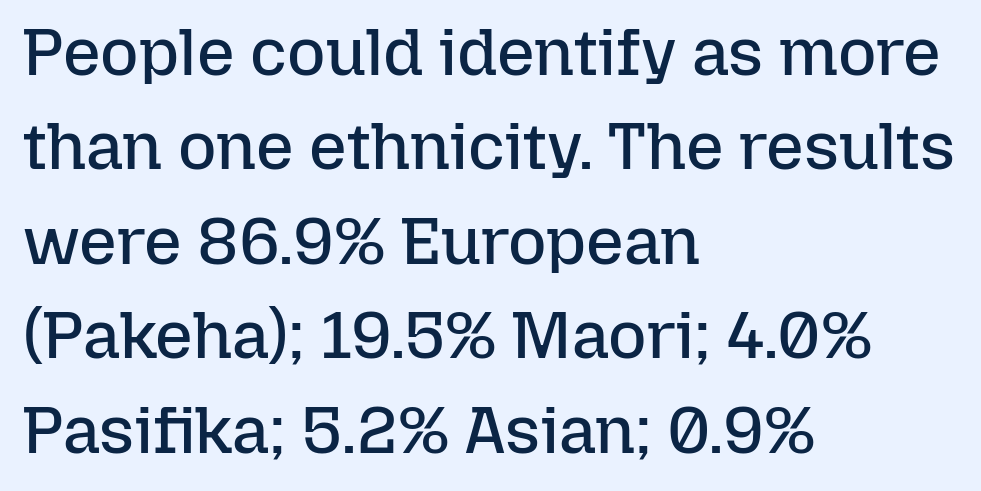
The image shows 66 px regular-weight type, upright; set left-aligned, normal line spacing (1.43x), normal letter spacing, not underlined; low stroke contrast and a medium x-height.
